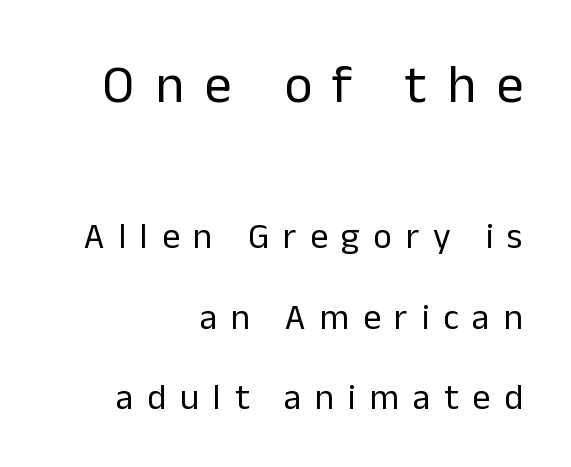
This block would shrink considerably if given ordinary leading; it's expanded now. Horizontal alignment here is rightward, an uncommon choice for prose. Italic: no, the glyphs are upright roman. The designer went with a sans here, leaving each stem footless. Has an underline been added? It has not.
